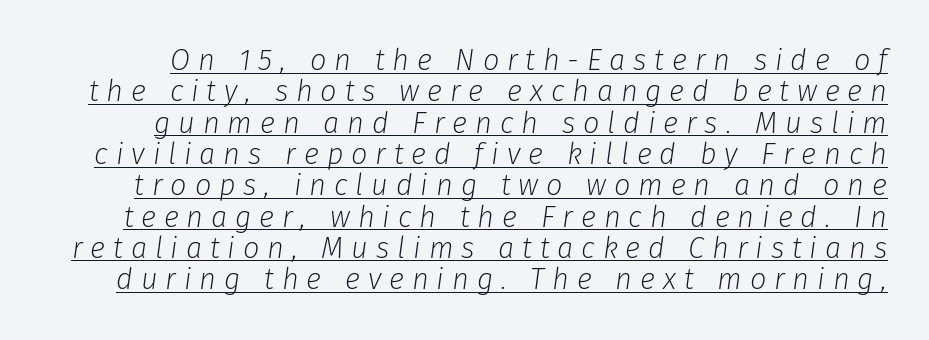
Emphasis-style slanted type is in use. Is the letter spacing exaggerated? Yes — the characters are pushed far apart. This sample has the flowing, uneven cadence of proportional lettering. The line-height multiplier appears low, near solid setting. Honestly, the underline is the first thing you notice here.
